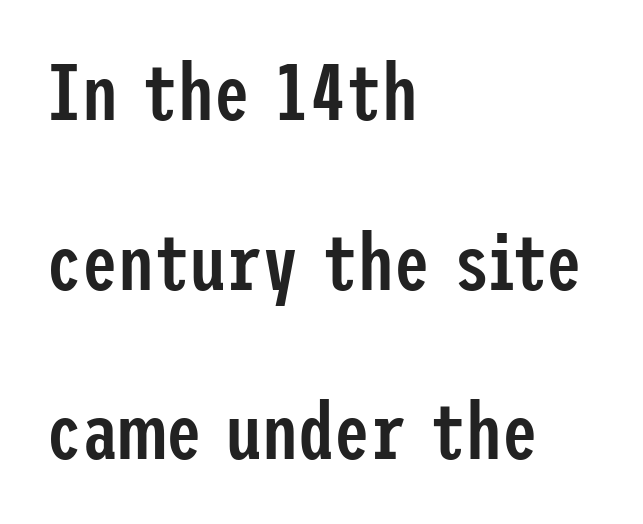
{"serif": "no", "italic": "no", "bold": "semi", "weight": "semibold", "width": "condensed", "stroke_contrast": "low", "x_height": "medium", "underline": "no", "align": "left", "line_spacing": "loose", "line_spacing_ratio": 2.12, "letter_spacing": "normal", "letter_spacing_em": 0.0, "glyph_px": 80}
